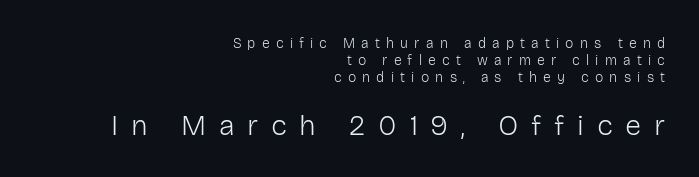
The image shows 29 px light sans-serif type, upright; set right-aligned, line spacing 1.2x, unusually wide letter spacing (+0.44 em), not underlined; the second (bottom) block is 2.07x larger; low stroke contrast and a medium x-height.
